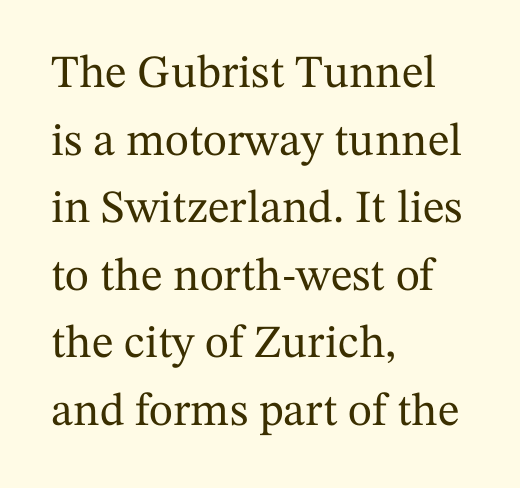
{"serif": "yes", "italic": "no", "width": "normal", "stroke_contrast": "medium", "x_height": "medium", "monospaced": "no", "underline": "no", "align": "left", "line_spacing": "normal", "line_spacing_ratio": 1.47, "letter_spacing": "normal", "letter_spacing_em": 0.0, "glyph_px": 46}
